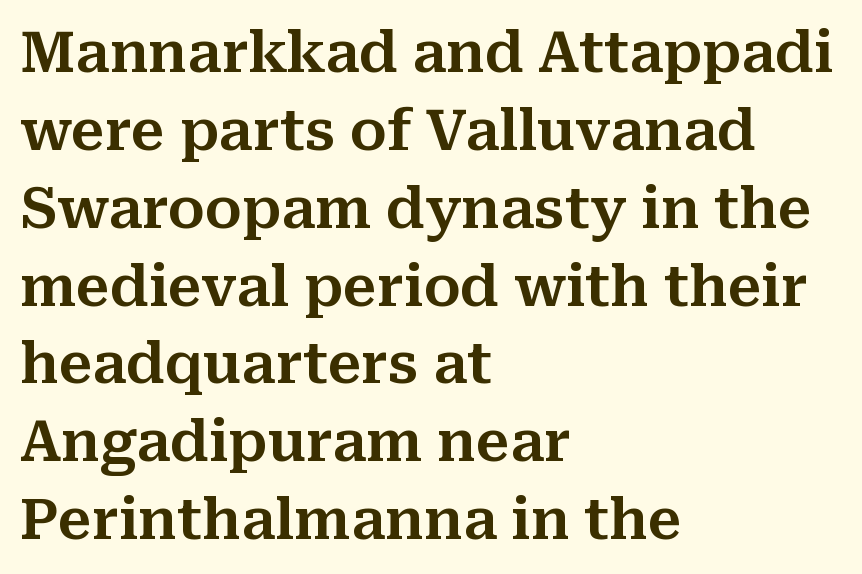
The image shows 56 px serif type, upright; set left-aligned, normal line spacing (1.39x), normal letter spacing, not underlined; medium stroke contrast and a medium x-height.
